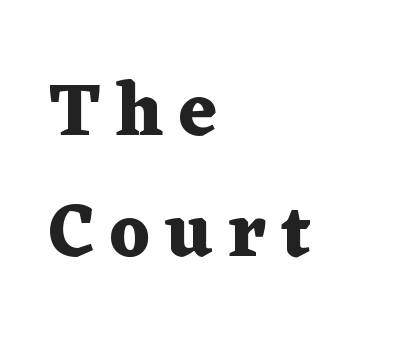
Each letter keeps its own natural width here, so spacing adapts to shape. What's the leading like? Ordinary, nothing unusual. Just letters on the line, the space beneath them empty. Look at the stroke-to-counter ratio: heavy, a bold. Compared with a centered layout, this one pins lines to the left instead. Students, note that the glyphs here are deliberately spaced far apart.
